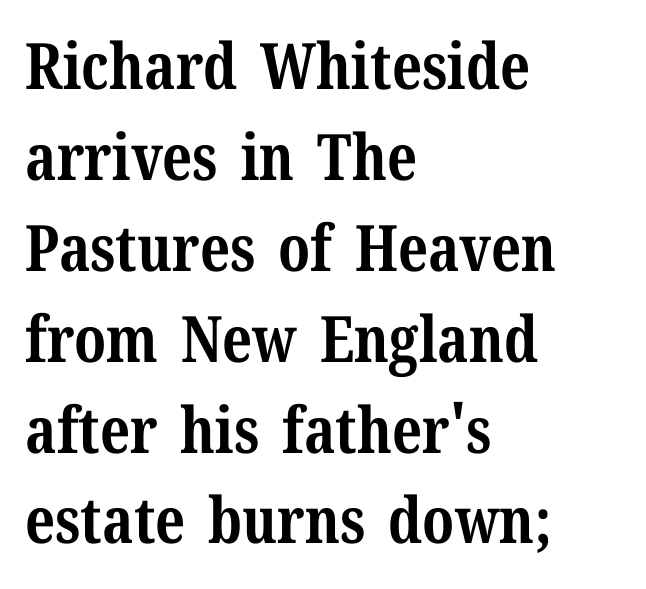
Notice how descenders clear the ascenders below comfortably — that's standard leading. Notice how thick the strokes are: this is what a full bold looks like. Little horizontal feet cap the strokes, marking this as serif type. The horizontal fit of the characters is conventional and even. In CSS terms this would be text-align: left.
